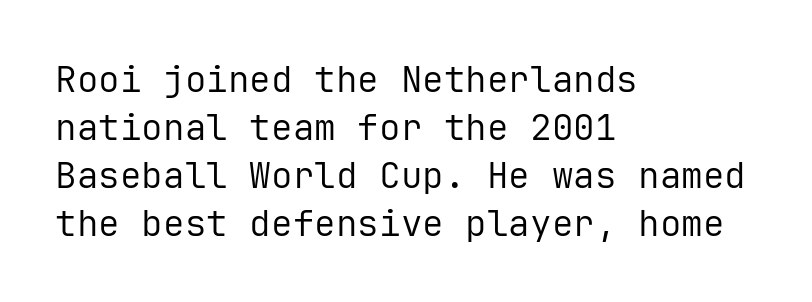
Q: Is the text bold? A: No.
Q: Is the text italic (slanted)? A: No, it is upright.
Q: Is the typeface a serif or a sans-serif typeface? A: Sans-serif.
Q: Is the text underlined? A: No.
Q: How is the paragraph aligned? A: Left-aligned.
Q: Is the spacing between letters normal or unusually wide? A: Normal.
Q: Is the spacing between lines tight, normal or loose? A: Normal.
Q: Width (condensed, normal, or wide)? A: Normal.
Q: Stroke contrast? A: Low.
Q: x-height? A: Medium.
Q: Monospaced? A: Yes.
